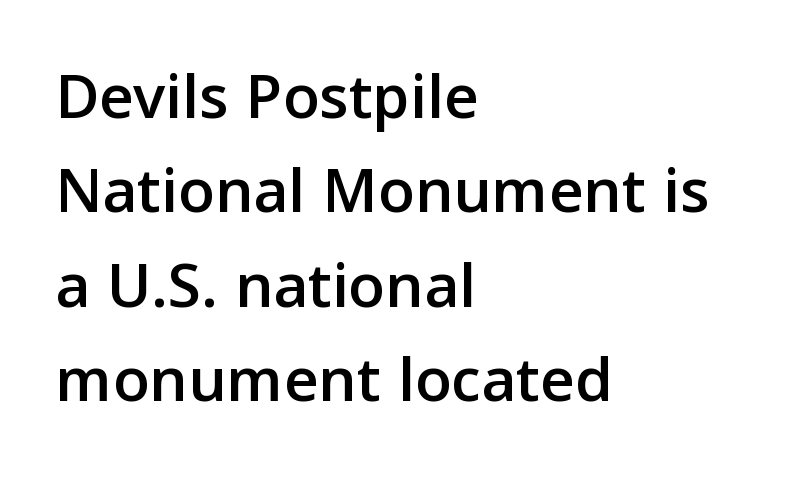
The image shows 67 px sans-serif type, upright; set left-aligned, normal line spacing (1.41x), normal letter spacing, not underlined; low stroke contrast and a medium x-height.
